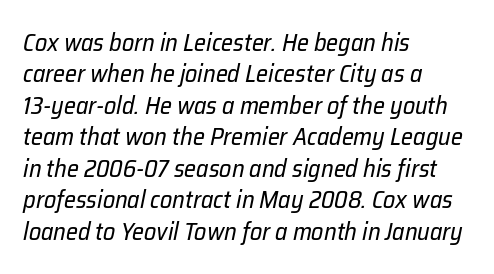
{"italic": "yes", "lean": "right", "slant_degrees": 12, "bold": "no", "underline": "no", "align": "left", "line_spacing": "normal", "line_spacing_ratio": 1.31, "letter_spacing": "normal", "letter_spacing_em": 0.0, "glyph_px": 24}
